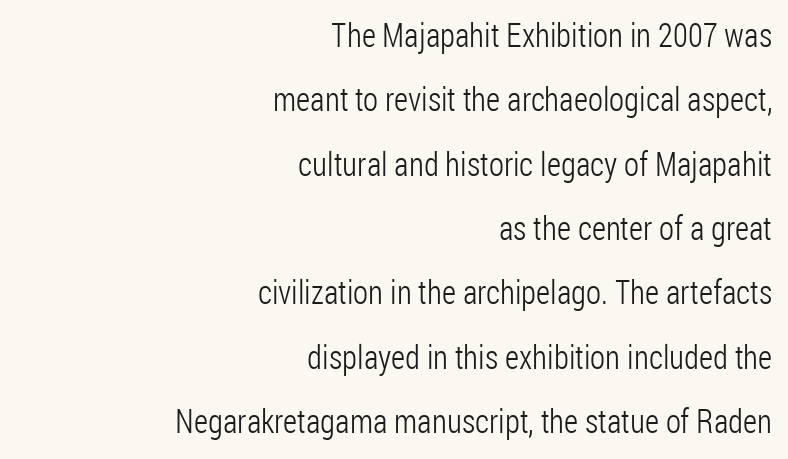
The image shows 33 px light, condensed sans-serif type, upright; set right-aligned, loose line spacing (1.95x), normal letter spacing, not underlined; low stroke contrast and a medium x-height.
